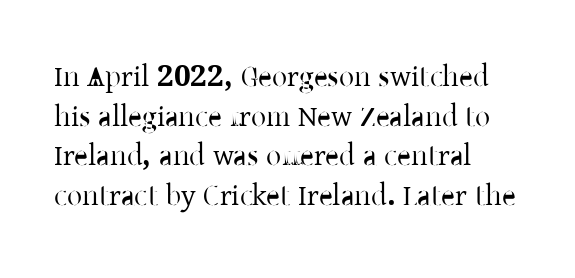
{"serif": "yes", "italic": "no", "width": "normal", "stroke_contrast": "low", "x_height": "medium", "monospaced": "no", "underline": "no", "align": "left", "line_spacing": "normal", "line_spacing_ratio": 1.32, "letter_spacing": "normal", "letter_spacing_em": 0.0, "glyph_px": 30}
